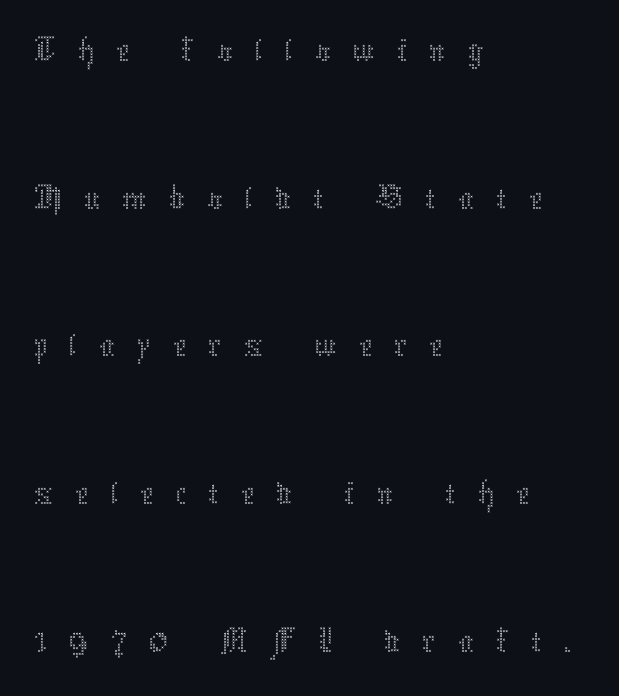
Weight class: somewhere from thin through regular. The font's upright variant was chosen for this text. The space beneath each line is pristine and unruled. Honestly, the letter spacing is so wide it's the main thing you notice.
